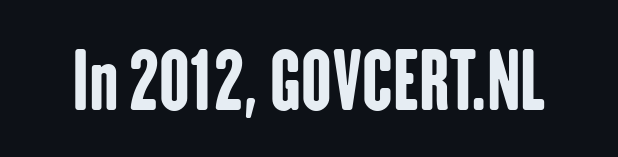
The characters look thick and weighty, a clear bold. Descenders hang freely into open space. Observe the absence of serifs on each vertical stroke in this sample. Compared with typical body copy, the letter spacing here is the same.
